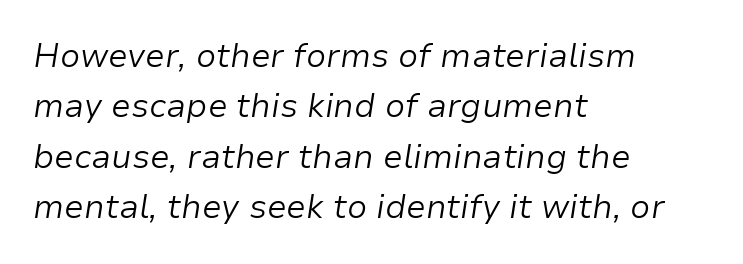
Q: Is the text bold? A: No.
Q: Is the text italic (slanted)? A: Yes, it leans right by about 9 degrees.
Q: Is the text underlined? A: No.
Q: How is the paragraph aligned? A: Left-aligned.
Q: Is the spacing between letters normal or unusually wide? A: Normal.
Q: Is the spacing between lines tight, normal or loose? A: Normal.
Q: Width (condensed, normal, or wide)? A: Normal.
Q: Stroke contrast? A: Low.
Q: x-height? A: Medium.
Q: Monospaced? A: No.
